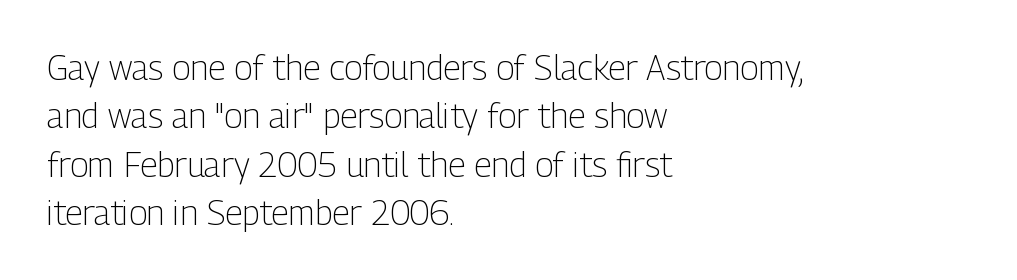
{"serif": "no", "italic": "no", "bold": "no", "weight": "light", "width": "condensed", "stroke_contrast": "low", "x_height": "medium", "monospaced": "no", "underline": "no", "align": "left", "line_spacing": "normal", "line_spacing_ratio": 1.42, "letter_spacing": "normal", "letter_spacing_em": 0.0, "glyph_px": 34}
